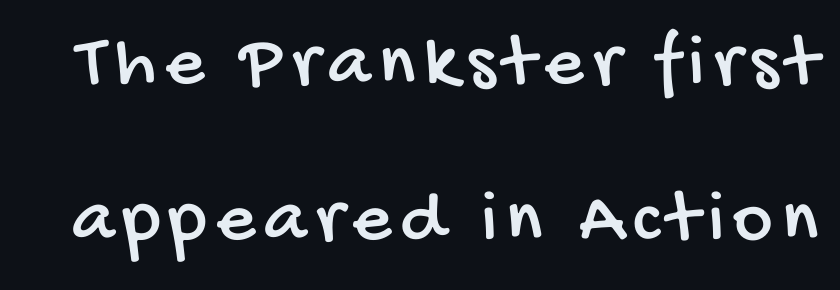
Do the characters align in a grid? No, the font is proportional. Compared with typical paragraphs, the rows here are farther apart. The face used here is a sans, in the tradition of grotesques and geometrics. Bare-footed words on every line.
